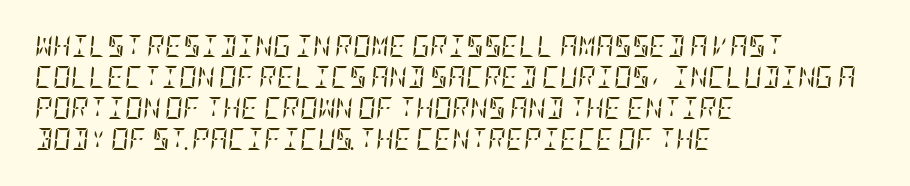
Q: Is the text bold? A: No.
Q: Is the text italic (slanted)? A: Yes, it leans right by about 5 degrees.
Q: Is the text underlined? A: No.
Q: How is the paragraph aligned? A: Left-aligned.
Q: Is the spacing between letters normal or unusually wide? A: Normal.
Q: Is the spacing between lines tight, normal or loose? A: Normal.
